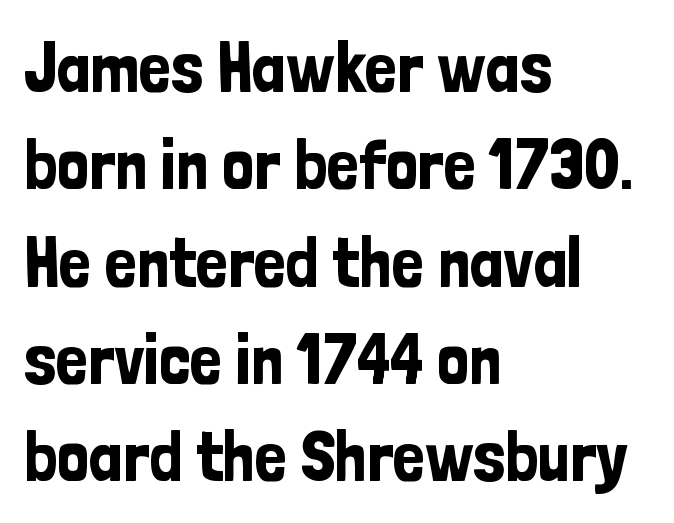
The image shows 71 px condensed sans-serif type, upright; set left-aligned, normal line spacing (1.37x), normal letter spacing, not underlined; low stroke contrast and a medium x-height.
